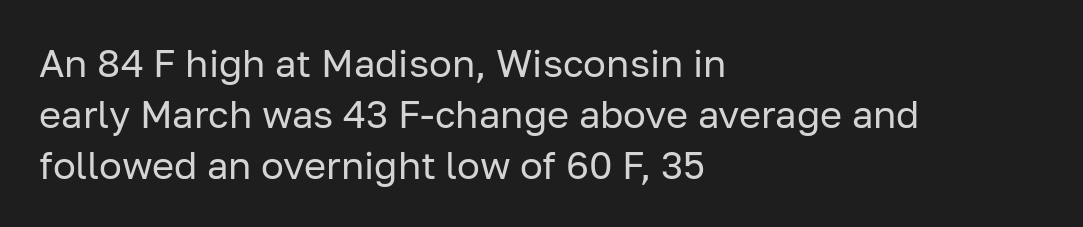
Rule under the text: the space is simply empty. Standard letterfit; no display-style spreading of the glyphs. To sum up the face: it is a sans, with no serifs. A typesetter would call this proportional, since set widths differ per character.
